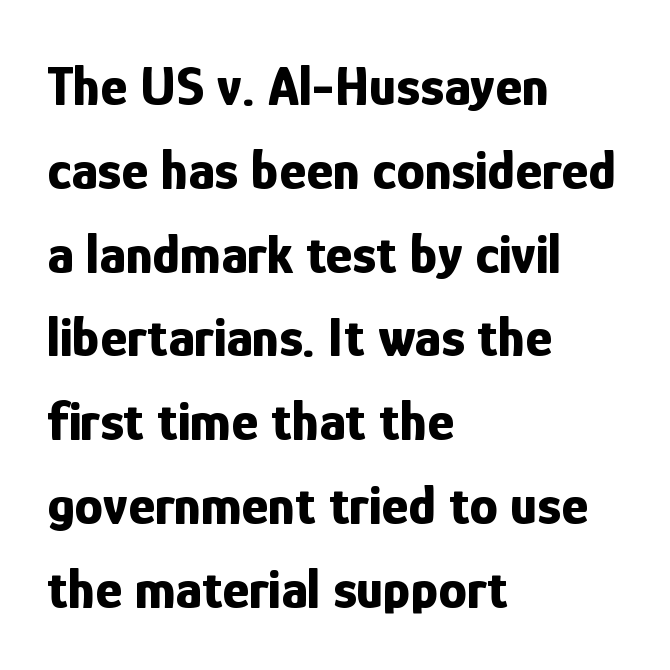
Q: Is the text bold? A: Yes.
Q: Is the text italic (slanted)? A: No, it is upright.
Q: Is the typeface a serif or a sans-serif typeface? A: Sans-serif.
Q: Is the text underlined? A: No.
Q: How is the paragraph aligned? A: Left-aligned.
Q: Is the spacing between letters normal or unusually wide? A: Normal.
Q: Is the spacing between lines tight, normal or loose? A: Normal.
Q: Width (condensed, normal, or wide)? A: Condensed.
Q: Stroke contrast? A: Low.
Q: x-height? A: Medium.
Q: Monospaced? A: No.
